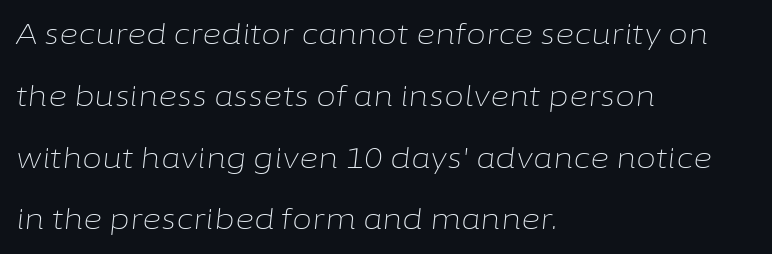
{"italic": "yes", "lean": "right", "slant_degrees": 6, "bold": "no", "weight": "light", "width": "normal", "stroke_contrast": "low", "x_height": "medium", "monospaced": "no", "underline": "no", "align": "left", "line_spacing": "loose", "line_spacing_ratio": 2.13, "letter_spacing": "normal", "letter_spacing_em": 0.0, "glyph_px": 29}
